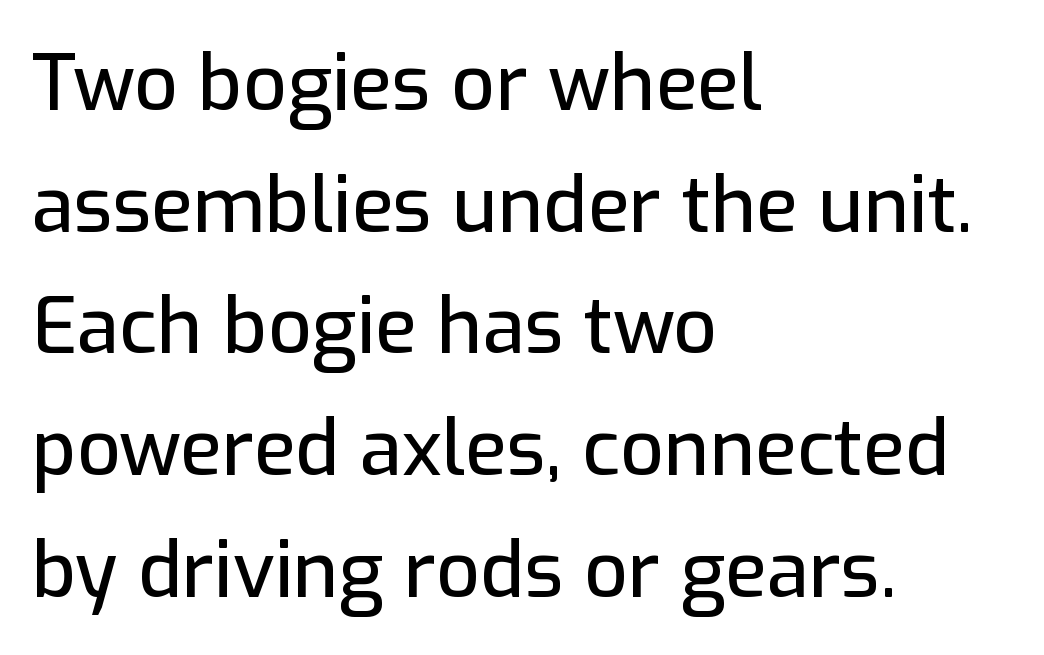
Q: Is the text italic (slanted)? A: No, it is upright.
Q: Is the typeface a serif or a sans-serif typeface? A: Sans-serif.
Q: Is the text underlined? A: No.
Q: How is the paragraph aligned? A: Left-aligned.
Q: Is the spacing between letters normal or unusually wide? A: Normal.
Q: Is the spacing between lines tight, normal or loose? A: Normal.
Q: Width (condensed, normal, or wide)? A: Normal.
Q: Stroke contrast? A: Low.
Q: x-height? A: Medium.
Q: Monospaced? A: No.
